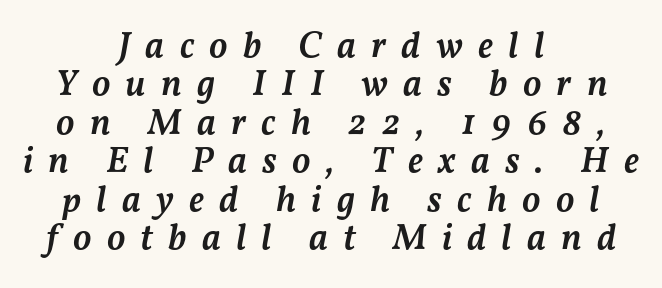
{"italic": "yes", "lean": "right", "slant_degrees": 11, "bold": "semi", "weight": "semibold", "width": "normal", "stroke_contrast": "medium", "x_height": "medium", "monospaced": "no", "underline": "no", "align": "center", "line_spacing": "tight", "line_spacing_ratio": 1.04, "letter_spacing": "wide", "letter_spacing_em": 0.41, "glyph_px": 37}
